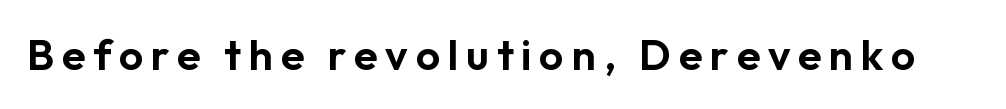
{"serif": "no", "italic": "no", "width": "normal", "stroke_contrast": "low", "x_height": "medium", "monospaced": "no", "underline": "no", "glyph_px": 43}
